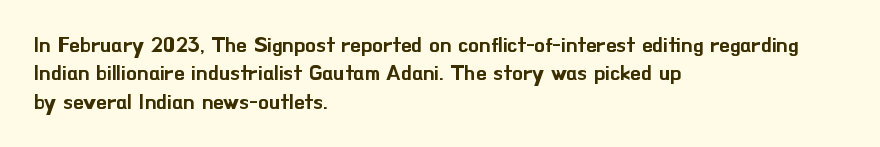
Posture: upright roman. The foot of each line stays bare and open. The passage shown stacks its lines at a standard gap. Alignment: flush left. The horizontal fit of the characters is conventional and even.
